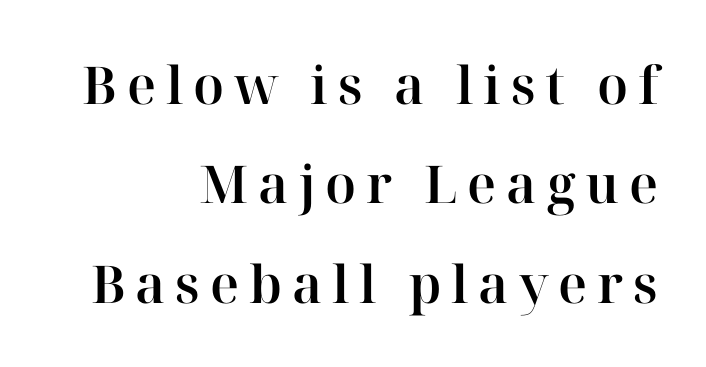
The image shows 52 px serif type, upright; set right-aligned, loose line spacing (1.91x), not underlined; high stroke contrast and a medium x-height.
